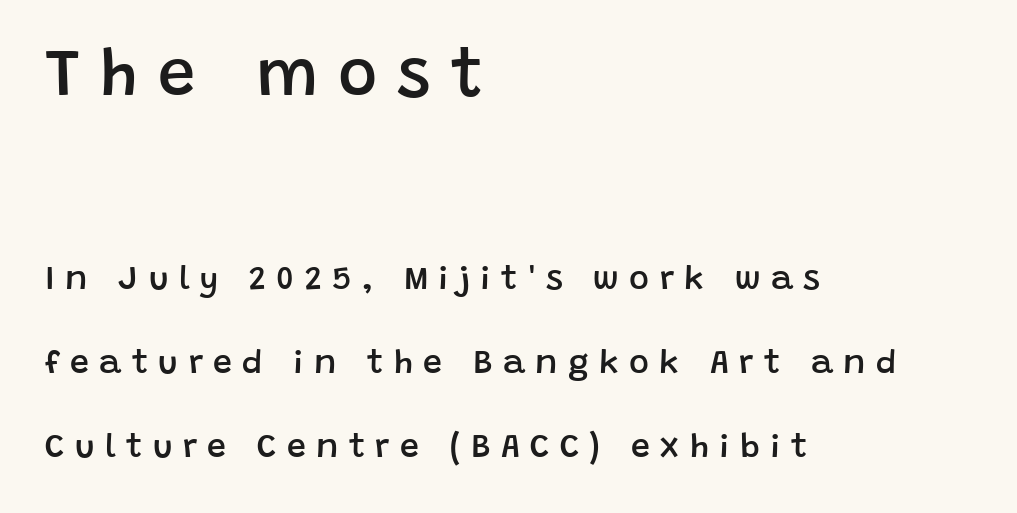
The image shows 67 px semibold sans-serif type, upright; set left-aligned, loose line spacing (2.47x), unusually wide letter spacing (+0.3 em), not underlined; the first (top) block is 1.97x larger; low stroke contrast and a large x-height.
